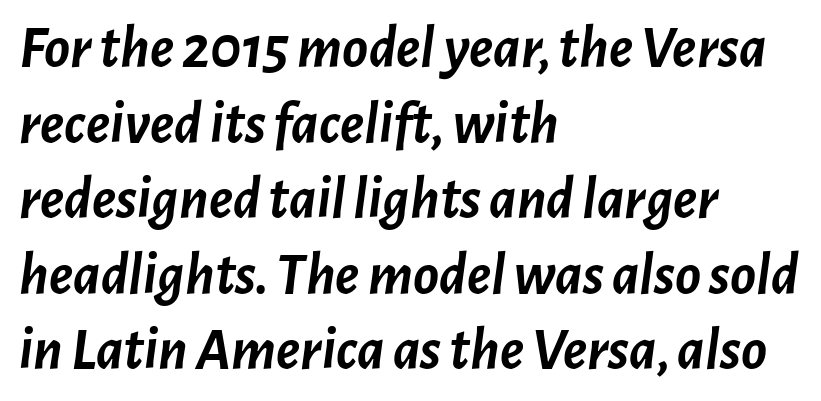
{"italic": "yes", "lean": "right", "slant_degrees": 7, "bold": "yes", "weight": "semibold", "width": "normal", "stroke_contrast": "low", "x_height": "medium", "monospaced": "no", "underline": "no", "align": "left", "line_spacing": "normal", "line_spacing_ratio": 1.26, "letter_spacing": "normal", "letter_spacing_em": 0.0, "glyph_px": 60}
